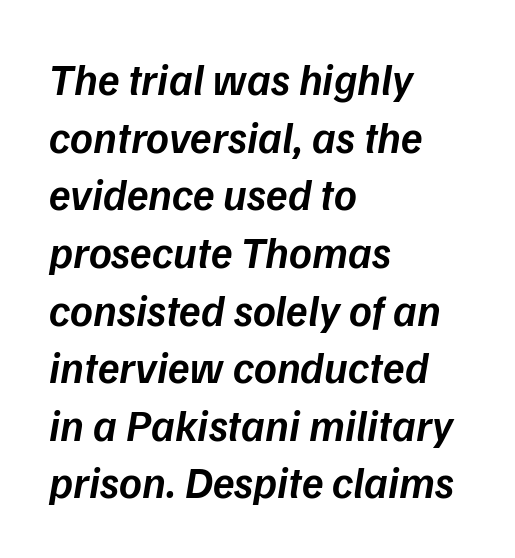
The image shows 44 px semibold type, italic (leaning right); set left-aligned, normal line spacing (1.31x), normal letter spacing, not underlined; low stroke contrast and a medium x-height.
